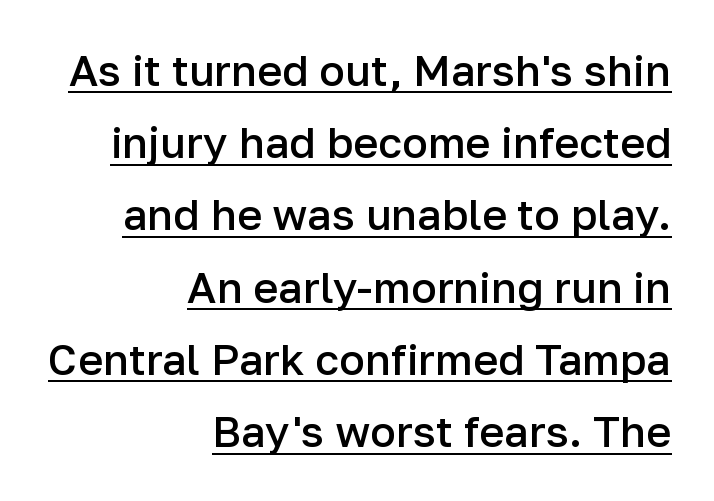
{"serif": "no", "italic": "no", "bold": "semi", "weight": "semibold", "width": "normal", "stroke_contrast": "low", "x_height": "medium", "monospaced": "no", "underline": "yes", "align": "right", "line_spacing": "normal", "line_spacing_ratio": 1.68, "letter_spacing": "normal", "letter_spacing_em": 0.0, "glyph_px": 43}
